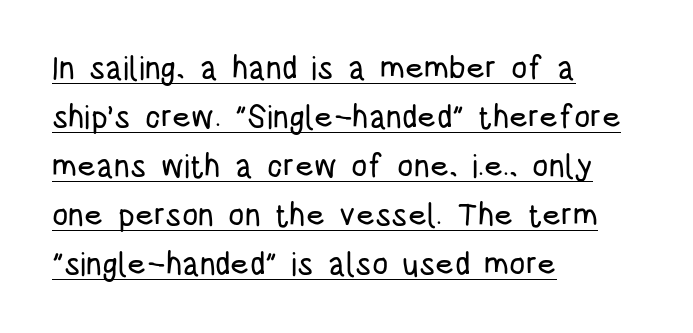
Leading matches the norm, producing a regular column. Every row of glyphs begins at an identical x-position on the left. These lines are rendered in a variable-pitch font. In terms of letterform style, serifs are entirely absent. Between one letter and the next there's only the usual sliver of space.
